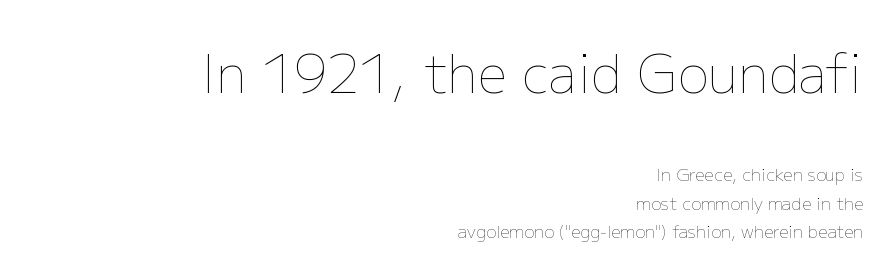
Q: Is the text bold? A: No.
Q: Is the text italic (slanted)? A: No, it is upright.
Q: Is the text underlined? A: No.
Q: How is the paragraph aligned? A: Right-aligned.
Q: Is the spacing between letters normal or unusually wide? A: Normal.
Q: Is the spacing between lines tight, normal or loose? A: Normal.
Q: Which block of text is set in a larger size, the first (top) or the second (bottom)? A: The first (top) one.
Q: Width (condensed, normal, or wide)? A: Normal.
Q: Stroke contrast? A: Low.
Q: x-height? A: Medium.
Q: Monospaced? A: No.
